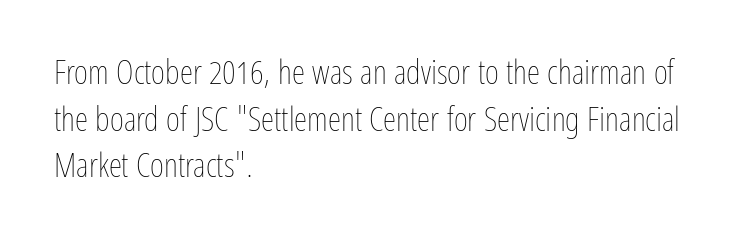
{"italic": "no", "bold": "no", "weight": "thin", "width": "condensed", "stroke_contrast": "low", "x_height": "medium", "monospaced": "no", "underline": "no", "align": "left", "line_spacing": "normal", "line_spacing_ratio": 1.37, "letter_spacing": "normal", "letter_spacing_em": 0.0, "glyph_px": 34}
